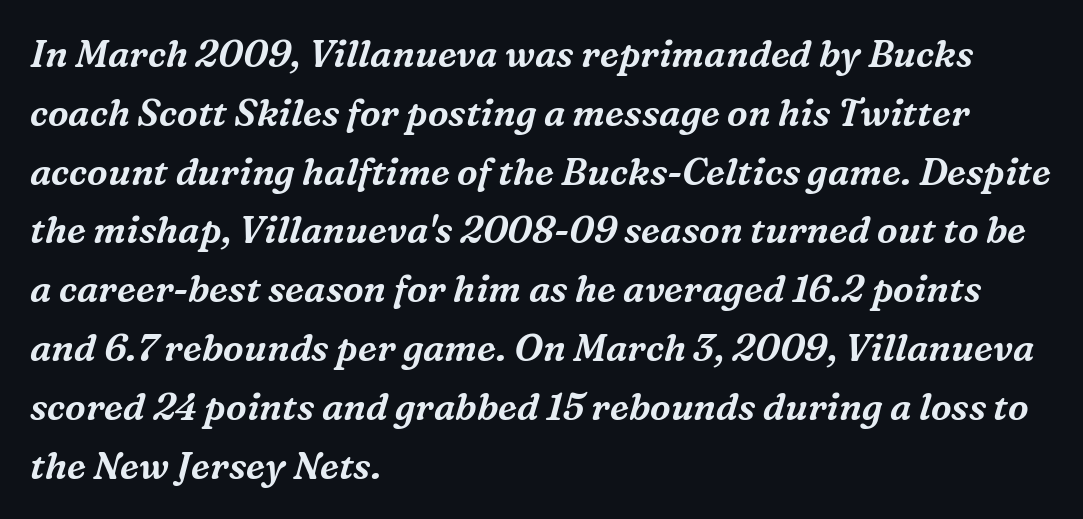
Q: Is the text italic (slanted)? A: Yes, it leans right by about 16 degrees.
Q: Is the typeface a serif or a sans-serif typeface? A: Serif.
Q: Is the text underlined? A: No.
Q: How is the paragraph aligned? A: Left-aligned.
Q: Is the spacing between letters normal or unusually wide? A: Normal.
Q: Is the spacing between lines tight, normal or loose? A: Normal.
Q: Width (condensed, normal, or wide)? A: Normal.
Q: Stroke contrast? A: Medium.
Q: x-height? A: Medium.
Q: Monospaced? A: No.
